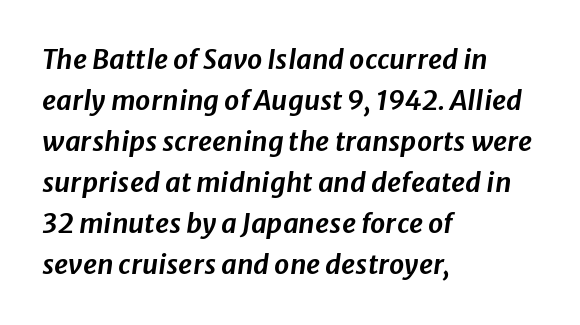
Q: Is the text italic (slanted)? A: Yes, it leans right by about 8 degrees.
Q: Is the text underlined? A: No.
Q: How is the paragraph aligned? A: Left-aligned.
Q: Is the spacing between letters normal or unusually wide? A: Normal.
Q: Is the spacing between lines tight, normal or loose? A: Normal.
